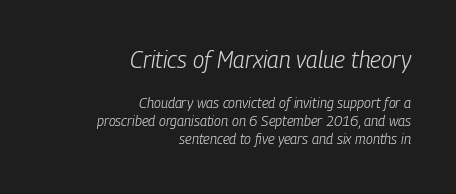
The image shows 23 px text type, italic (leaning right); set right-aligned, normal line spacing (1.31x), normal letter spacing, not underlined; the first (top) block is 1.64x larger.
